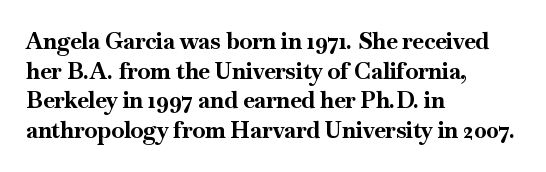
The image shows 23 px bold type, upright; set left-aligned, normal line spacing (1.29x), normal letter spacing, not underlined.
